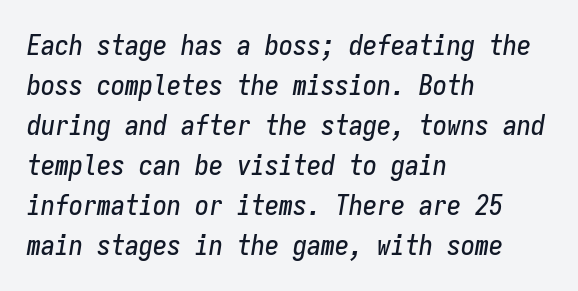
{"italic": "yes", "lean": "right", "slant_degrees": 9, "width": "condensed", "stroke_contrast": "low", "x_height": "medium", "monospaced": "yes", "underline": "no", "align": "left", "line_spacing": "normal", "line_spacing_ratio": 1.43, "letter_spacing": "normal", "letter_spacing_em": 0.0, "glyph_px": 28}
